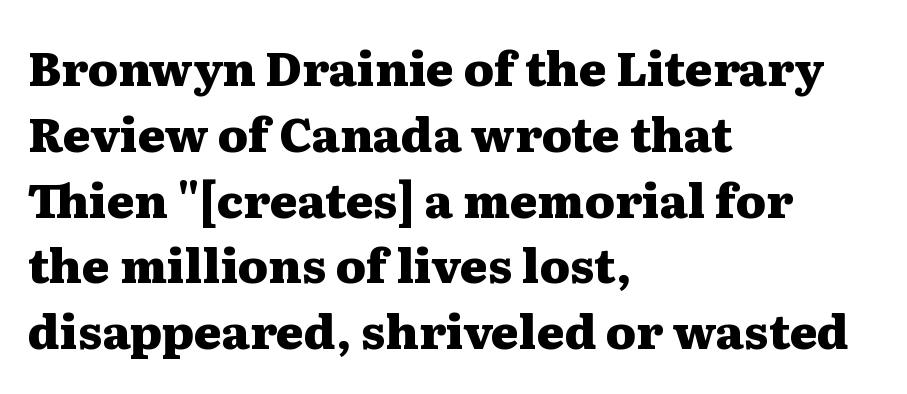
{"serif": "yes", "italic": "no", "bold": "yes", "weight": "heavy", "width": "wide", "stroke_contrast": "medium", "x_height": "medium", "monospaced": "no", "underline": "no", "align": "left", "line_spacing": "normal", "line_spacing_ratio": 1.4, "letter_spacing": "normal", "letter_spacing_em": 0.0, "glyph_px": 47}
